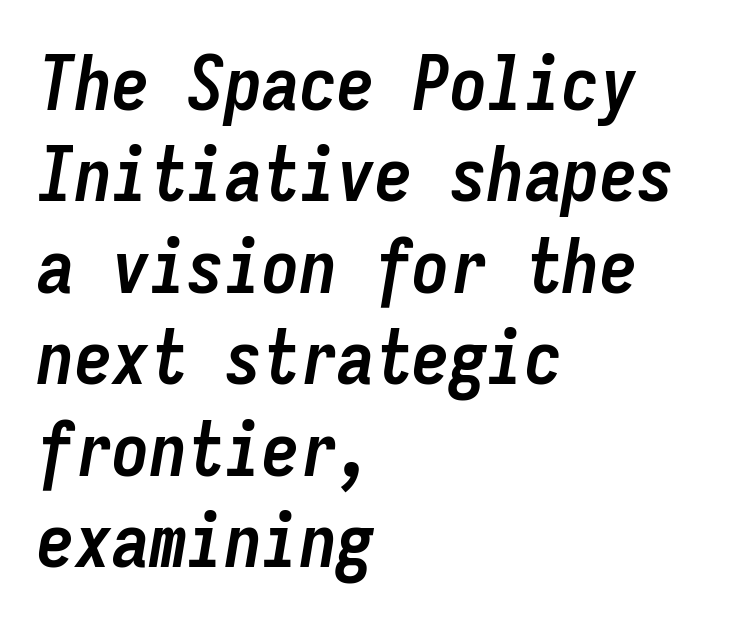
The image shows 75 px semibold, condensed type, italic (leaning right), monospaced; set left-aligned, line spacing 1.22x, normal letter spacing, not underlined; low stroke contrast and a medium x-height.
